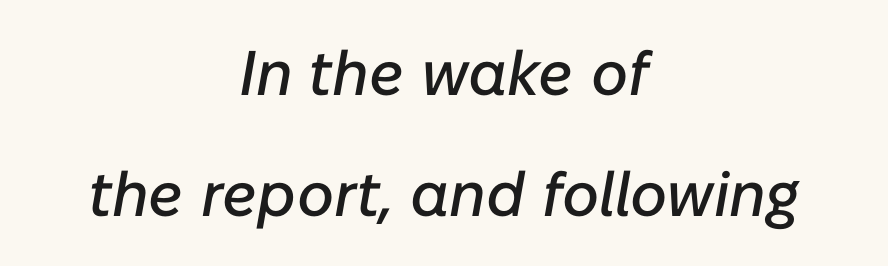
The image shows 63 px text type, italic (leaning right); set centered, loose line spacing (1.92x), normal letter spacing, not underlined; low stroke contrast and a medium x-height.
